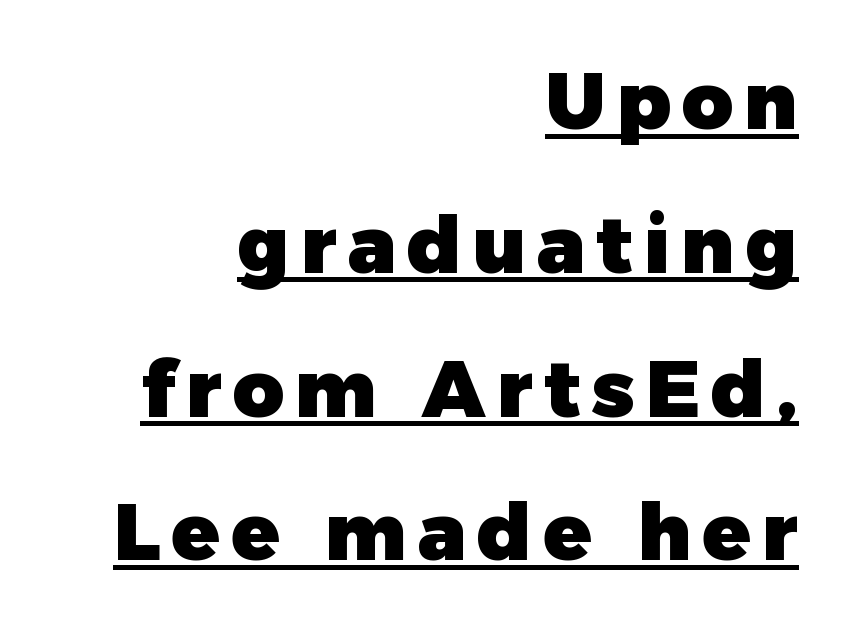
{"serif": "no", "italic": "no", "bold": "yes", "weight": "heavy", "width": "normal", "stroke_contrast": "low", "x_height": "medium", "monospaced": "no", "underline": "yes", "align": "right", "line_spacing_ratio": 1.82, "glyph_px": 79}
